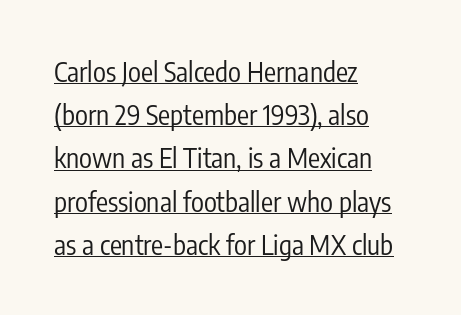
Q: Is the text bold? A: No.
Q: Is the text italic (slanted)? A: No, it is upright.
Q: Is the text underlined? A: Yes.
Q: How is the paragraph aligned? A: Left-aligned.
Q: Is the spacing between letters normal or unusually wide? A: Normal.
Q: Is the spacing between lines tight, normal or loose? A: Normal.
